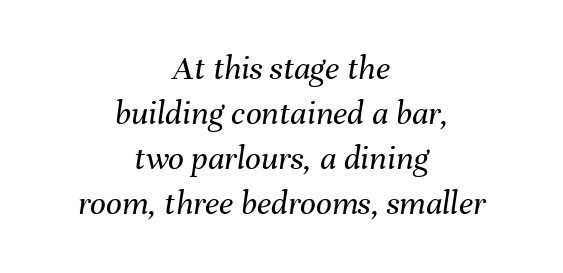
{"italic": "yes", "lean": "right", "slant_degrees": 8, "bold": "no", "weight": "regular", "width": "normal", "stroke_contrast": "medium", "x_height": "medium", "monospaced": "no", "underline": "no", "align": "center", "line_spacing": "normal", "line_spacing_ratio": 1.29, "letter_spacing": "normal", "letter_spacing_em": 0.0, "glyph_px": 35}
